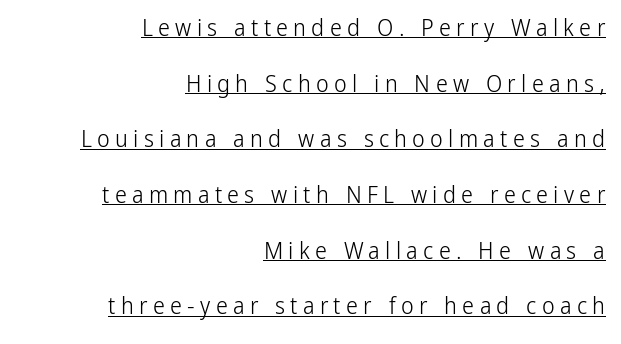
Each new line begins a long way beneath the previous one. Underlining? Definitely there. The lettering stays uniformly vertical, giving the passage a roman look. Spacing between characters has been opened up far beyond the box default. Stroke mass is kept to a normal reading level or below.
